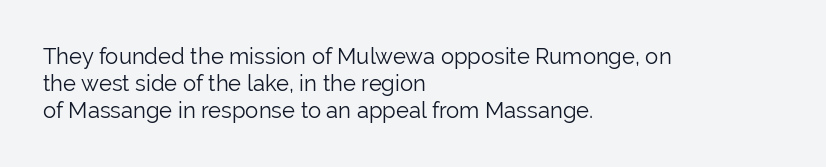
Q: Is the text bold? A: No.
Q: Is the text italic (slanted)? A: No, it is upright.
Q: Is the text underlined? A: No.
Q: How is the paragraph aligned? A: Left-aligned.
Q: Is the spacing between letters normal or unusually wide? A: Normal.
